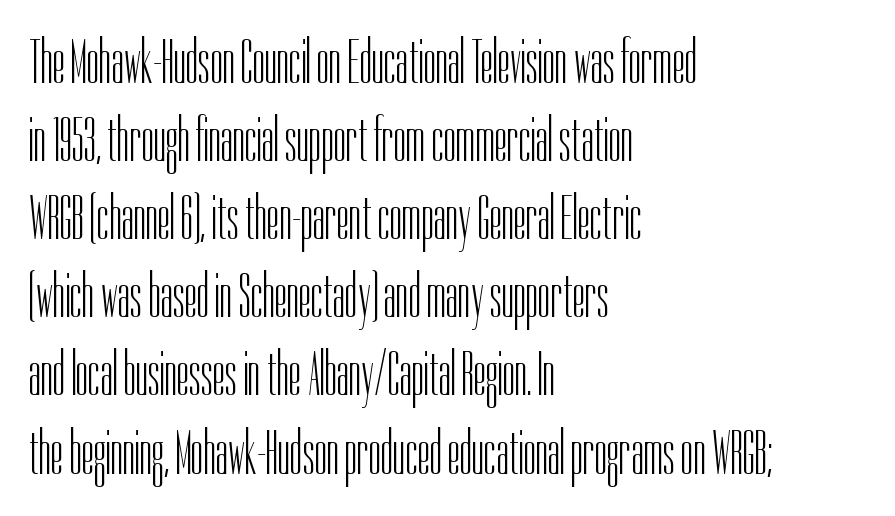
The image shows 63 px light, condensed sans-serif type, upright; set left-aligned, line spacing 1.24x, normal letter spacing, not underlined; low stroke contrast and a medium x-height.
